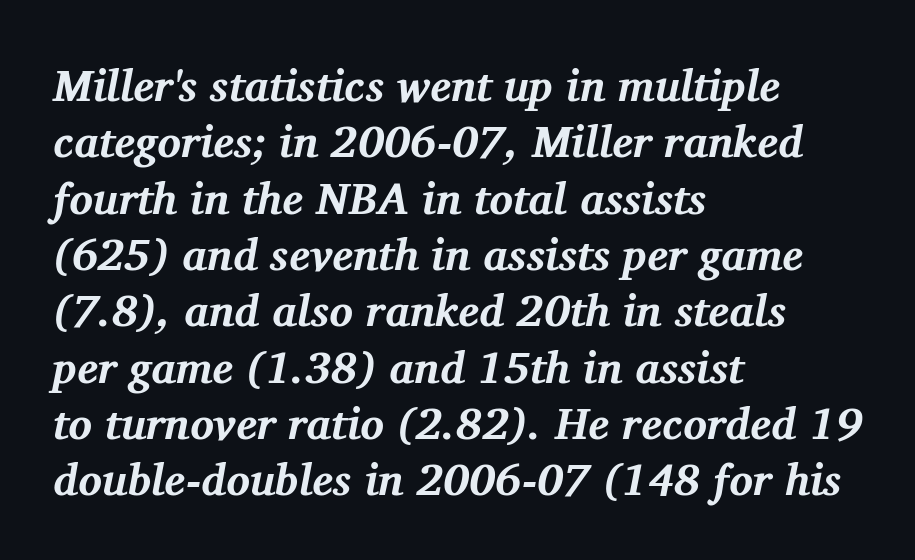
Q: Is the text bold? A: Yes.
Q: Is the text italic (slanted)? A: Yes, it leans right by about 11 degrees.
Q: Is the typeface a serif or a sans-serif typeface? A: Serif.
Q: Is the text underlined? A: No.
Q: How is the paragraph aligned? A: Left-aligned.
Q: Is the spacing between letters normal or unusually wide? A: Normal.
Q: Is the spacing between lines tight, normal or loose? A: Normal.
Q: Width (condensed, normal, or wide)? A: Normal.
Q: Stroke contrast? A: Medium.
Q: x-height? A: Medium.
Q: Monospaced? A: No.
